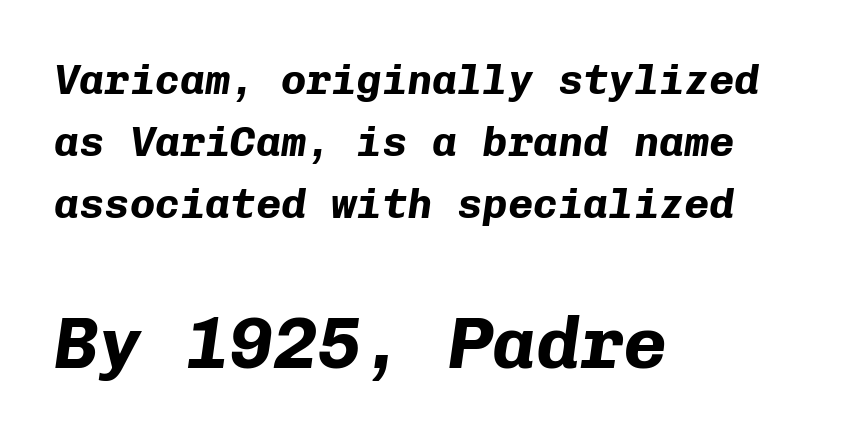
Does the copy run flush right? No — it runs flush left. One glance says typical: line gaps are just what's usual. Words float on clear page, feet unadorned. Fixed-width glyphs throughout — classic coding-font behaviour.
